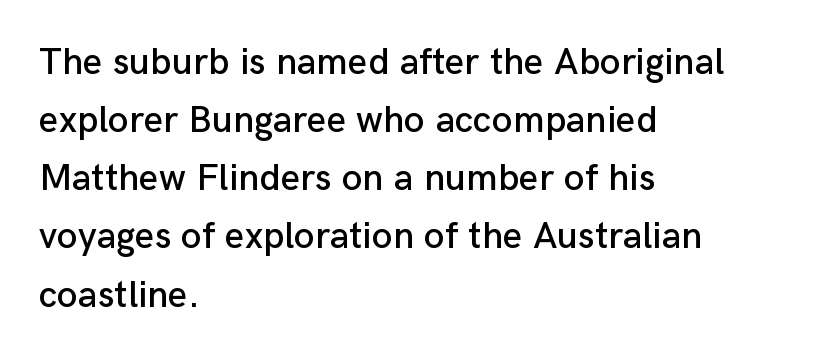
Tracking value appears to be zero — textbook default spacing. The letters carry no serifs — their stems end cleanly without finishing strokes. Regular leading. Check the space under the baseline: it is left empty. The lettering stays uniformly vertical, giving the passage a roman look.
